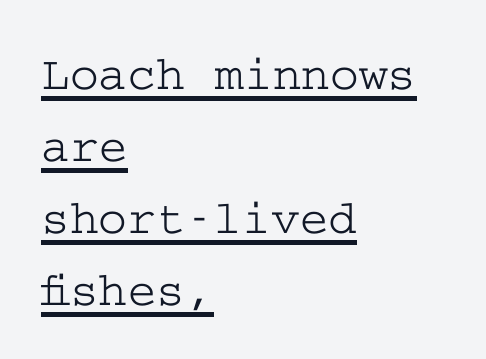
Q: Is the text italic (slanted)? A: No, it is upright.
Q: Is the typeface a serif or a sans-serif typeface? A: Serif.
Q: Is the text underlined? A: Yes.
Q: How is the paragraph aligned? A: Left-aligned.
Q: Is the spacing between letters normal or unusually wide? A: Normal.
Q: Is the spacing between lines tight, normal or loose? A: Normal.
Q: Width (condensed, normal, or wide)? A: Wide.
Q: Stroke contrast? A: Low.
Q: x-height? A: Medium.
